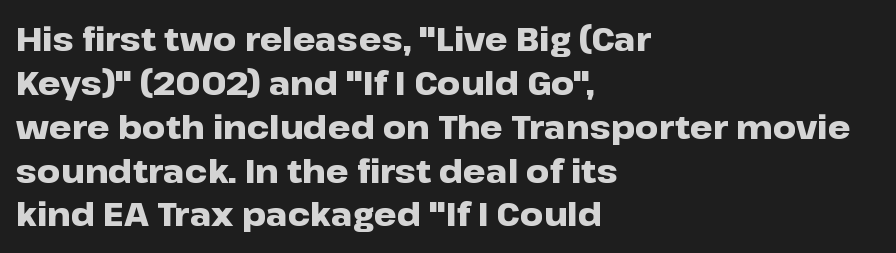
This sample has the flowing, uneven cadence of proportional lettering. A sans-serif font was chosen for this passage. The space beneath each line is pristine and unruled. The axis of the letterforms is exactly vertical. This rendering leaves character spacing at its baseline value. The setting favours the left margin, as ordinary paragraphs usually do.
